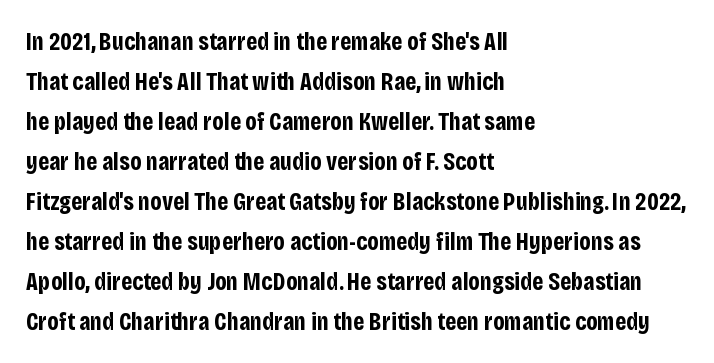
Tracking value appears to be zero — textbook default spacing. The text block is weighted toward the left margin, trailing off unevenly rightward. Posture: straight, roman, zero tilt. Regarding leading, the lines here are spaced in the standard way. Honestly, there is no underline to notice here at all. Thick stems and heavy bowls — unmistakably bold.
